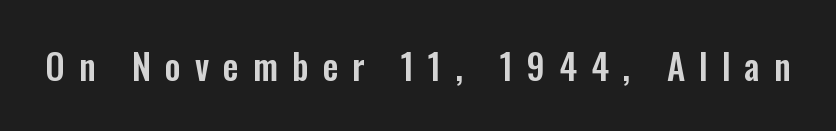
{"serif": "no", "italic": "no", "width": "condensed", "stroke_contrast": "low", "x_height": "medium", "monospaced": "no", "underline": "no", "letter_spacing": "wide", "letter_spacing_em": 0.4, "glyph_px": 35}
